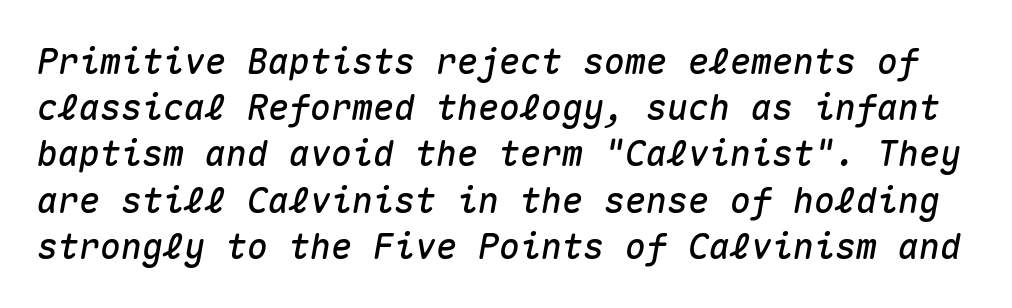
Q: Is the text italic (slanted)? A: Yes, it leans right by about 10 degrees.
Q: Is the text underlined? A: No.
Q: Is the spacing between letters normal or unusually wide? A: Normal.
Q: Is the spacing between lines tight, normal or loose? A: Normal.
Q: Width (condensed, normal, or wide)? A: Normal.
Q: Stroke contrast? A: Medium.
Q: x-height? A: Medium.
Q: Monospaced? A: Yes.
